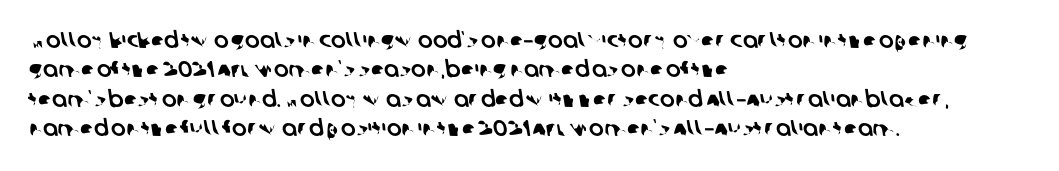
{"underline": "no", "align": "left", "line_spacing": "normal", "line_spacing_ratio": 1.33, "letter_spacing": "normal", "letter_spacing_em": 0.0, "glyph_px": 22}
